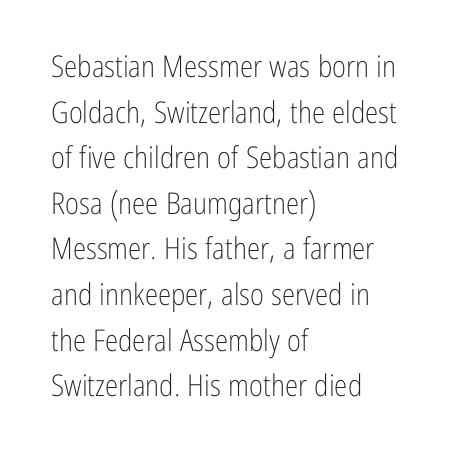
{"serif": "no", "italic": "no", "bold": "no", "weight": "light", "width": "condensed", "stroke_contrast": "low", "x_height": "medium", "monospaced": "no", "underline": "no", "align": "left", "line_spacing": "normal", "line_spacing_ratio": 1.52, "letter_spacing": "normal", "letter_spacing_em": 0.0, "glyph_px": 30}
